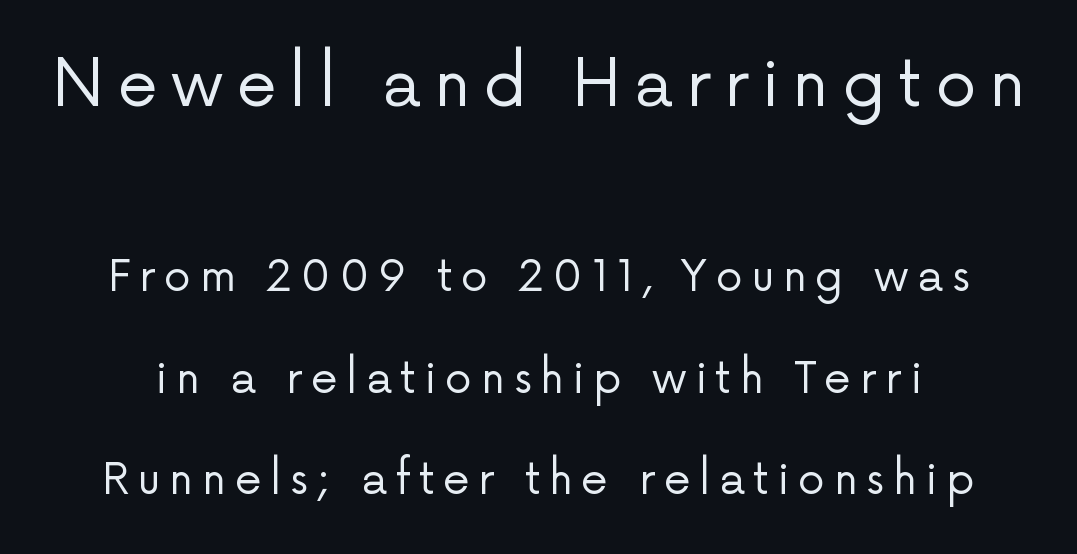
The image shows 65 px regular-weight sans-serif type, upright; set loose line spacing (2.36x), unusually wide letter spacing (+0.2 em), not underlined; the first (top) block is 1.51x larger; low stroke contrast and a medium x-height.
